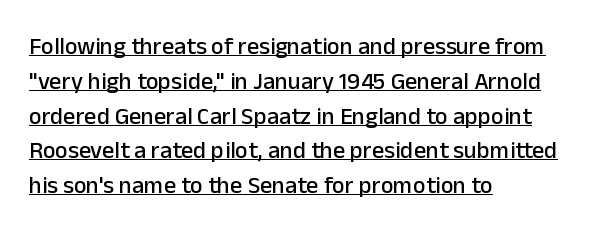
The image shows 24 px text type, upright; set left-aligned, normal line spacing (1.45x), normal letter spacing, underlined.
